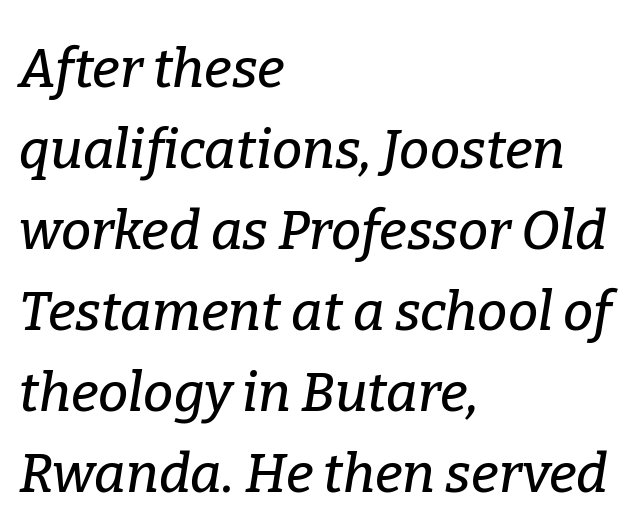
{"serif": "yes", "italic": "yes", "lean": "right", "slant_degrees": 9, "width": "normal", "stroke_contrast": "low", "x_height": "medium", "monospaced": "no", "underline": "no", "align": "left", "line_spacing": "normal", "line_spacing_ratio": 1.5, "letter_spacing": "normal", "letter_spacing_em": 0.0, "glyph_px": 54}
